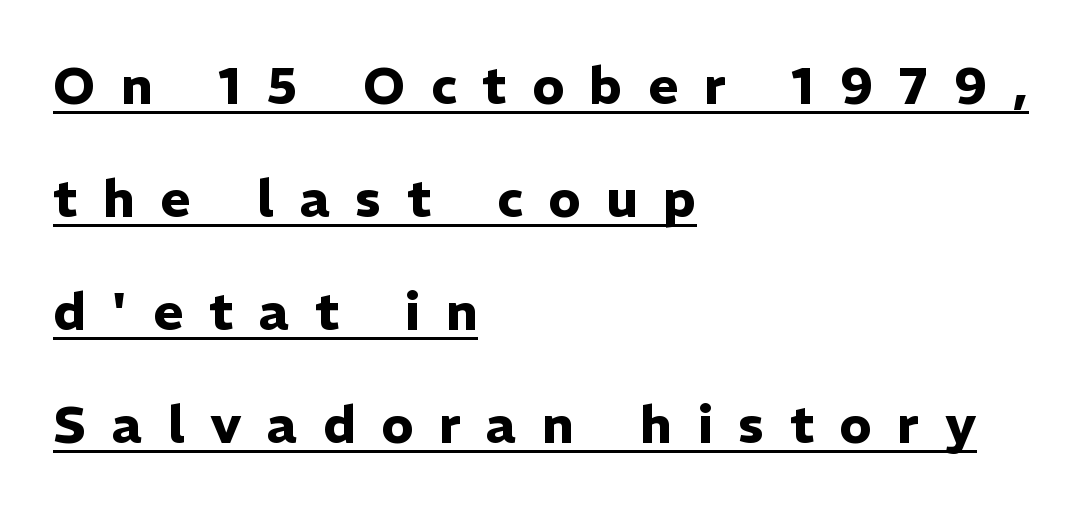
Q: Is the text bold? A: Yes.
Q: Is the text italic (slanted)? A: No, it is upright.
Q: Is the typeface a serif or a sans-serif typeface? A: Sans-serif.
Q: Is the text underlined? A: Yes.
Q: How is the paragraph aligned? A: Left-aligned.
Q: Is the spacing between letters normal or unusually wide? A: Unusually wide.
Q: Is the spacing between lines tight, normal or loose? A: Loose.
Q: Width (condensed, normal, or wide)? A: Normal.
Q: Stroke contrast? A: Low.
Q: x-height? A: Medium.
Q: Monospaced? A: No.
